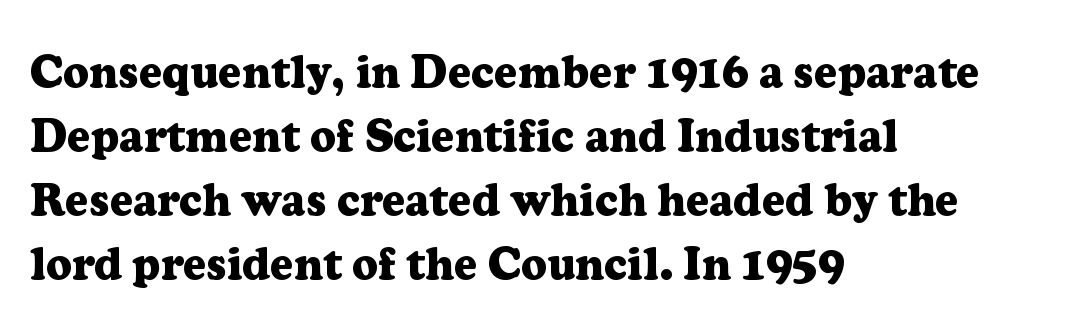
Q: Is the text bold? A: Yes.
Q: Is the text italic (slanted)? A: No, it is upright.
Q: Is the typeface a serif or a sans-serif typeface? A: Serif.
Q: Is the text underlined? A: No.
Q: How is the paragraph aligned? A: Left-aligned.
Q: Is the spacing between letters normal or unusually wide? A: Normal.
Q: Is the spacing between lines tight, normal or loose? A: Normal.
Q: Width (condensed, normal, or wide)? A: Normal.
Q: Stroke contrast? A: Low.
Q: x-height? A: Medium.
Q: Monospaced? A: No.
